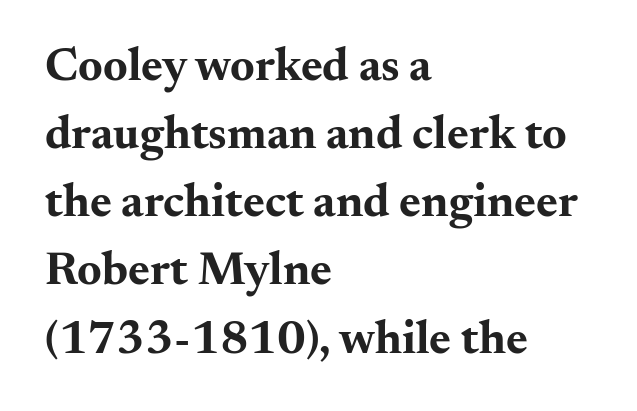
Q: Is the text bold? A: Yes.
Q: Is the text italic (slanted)? A: No, it is upright.
Q: Is the typeface a serif or a sans-serif typeface? A: Serif.
Q: Is the text underlined? A: No.
Q: How is the paragraph aligned? A: Left-aligned.
Q: Is the spacing between letters normal or unusually wide? A: Normal.
Q: Is the spacing between lines tight, normal or loose? A: Normal.
Q: Width (condensed, normal, or wide)? A: Wide.
Q: Stroke contrast? A: Medium.
Q: x-height? A: Small.
Q: Monospaced? A: No.
